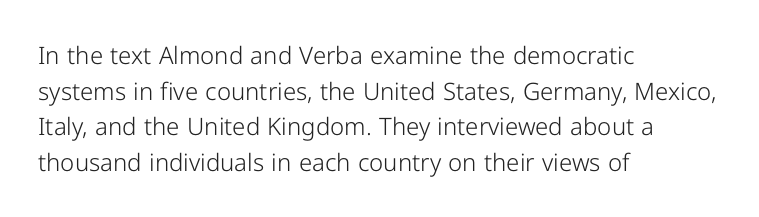
Q: Is the text bold? A: No.
Q: Is the text italic (slanted)? A: No, it is upright.
Q: Is the text underlined? A: No.
Q: How is the paragraph aligned? A: Left-aligned.
Q: Is the spacing between letters normal or unusually wide? A: Normal.
Q: Is the spacing between lines tight, normal or loose? A: Normal.
